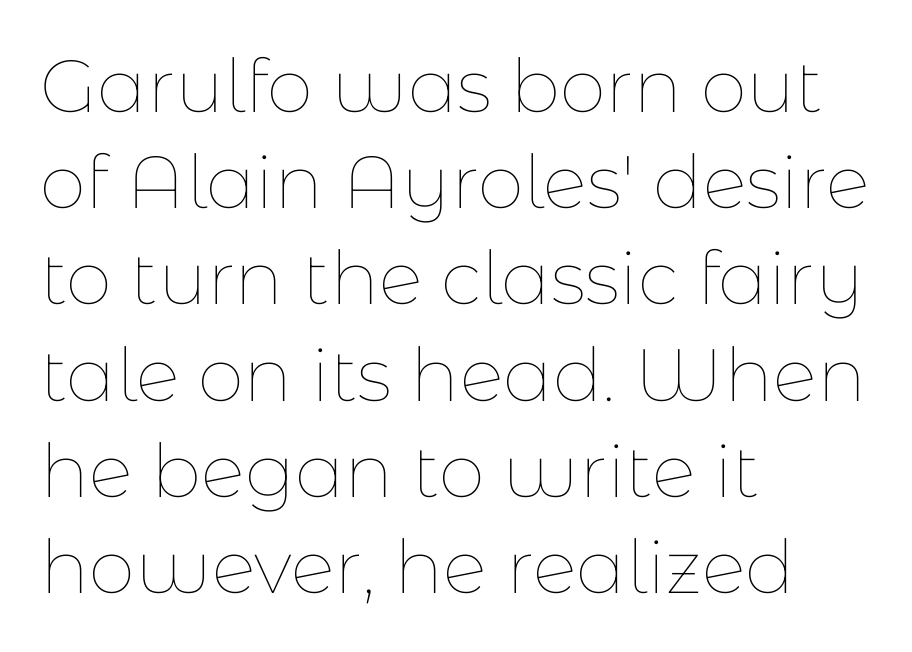
Every character sits straight up, as roman type does. These lines sit exactly where default settings would place them. The lines in this sample share a left origin and differ only in where they stop. Stems and bowls with no extra thickness — not bold.
